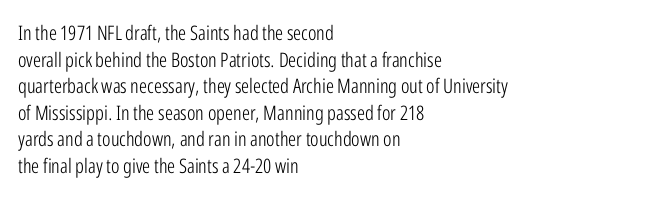
Does the copy run flush right? No — it runs flush left. The block of text has a typical density, with ordinary space between rows. This sample uses plain, unmodified letter spacing. The zone under the glyphs is completely vacant. A roman cut, with each character standing at attention. Stem width sits at or under what a default text font uses.
